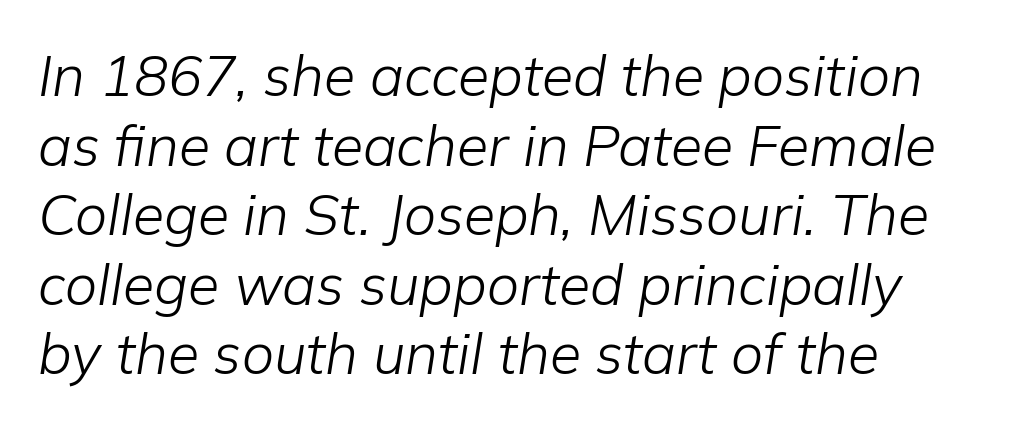
{"italic": "yes", "lean": "right", "slant_degrees": 9, "bold": "no", "weight": "light", "width": "normal", "stroke_contrast": "low", "x_height": "medium", "monospaced": "no", "underline": "no", "line_spacing_ratio": 1.22, "letter_spacing": "normal", "letter_spacing_em": 0.0, "glyph_px": 57}
